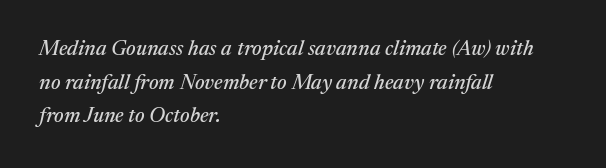
The image shows 21 px text type, italic (leaning right); set left-aligned, normal line spacing (1.6x), normal letter spacing, not underlined.
